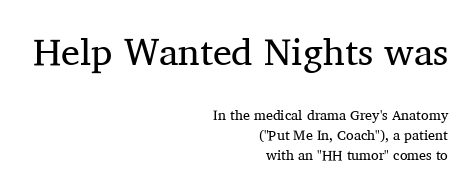
Evenly set lines give the paragraph a standard silhouette. The strip under each line holds only bare page. Is the lower block the larger one? No — the upper block carries the bigger type. Every character sits straight up, as roman type does. Line endings align vertically; line beginnings do not.
